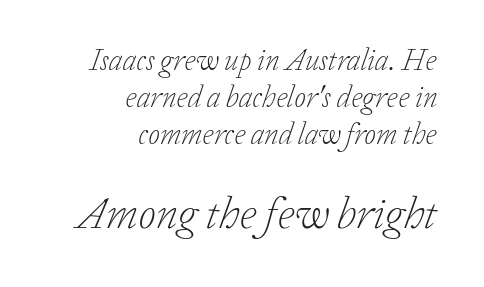
{"serif": "yes", "italic": "yes", "lean": "right", "slant_degrees": 20, "bold": "no", "weight": "light", "width": "normal", "stroke_contrast": "low", "x_height": "medium", "monospaced": "no", "underline": "no", "align": "right", "line_spacing_ratio": 1.23, "letter_spacing": "normal", "letter_spacing_em": 0.0, "larger_block": "second", "size_ratio": 1.5, "glyph_px": 45}
